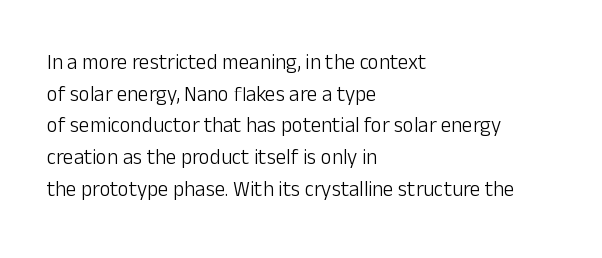
Q: Is the text bold? A: No.
Q: Is the text italic (slanted)? A: No, it is upright.
Q: Is the text underlined? A: No.
Q: How is the paragraph aligned? A: Left-aligned.
Q: Is the spacing between letters normal or unusually wide? A: Normal.
Q: Is the spacing between lines tight, normal or loose? A: Normal.
